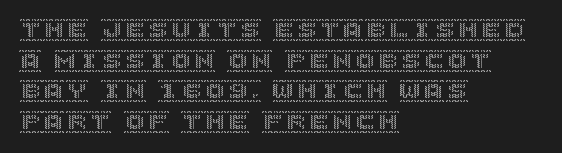
{"italic": "no", "underline": "no", "align": "left", "line_spacing": "normal", "line_spacing_ratio": 1.33, "letter_spacing": "normal", "letter_spacing_em": 0.0, "glyph_px": 23}
